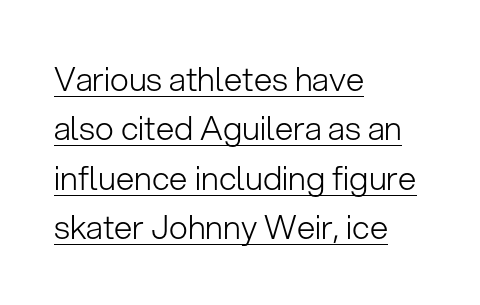
The image shows 33 px light sans-serif type, upright; set left-aligned, normal line spacing (1.5x), normal letter spacing, underlined; low stroke contrast and a medium x-height.
